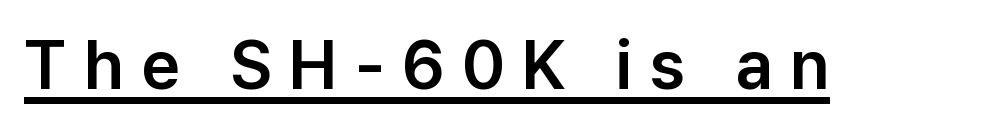
Students, note that the glyphs here are deliberately spaced far apart. Each letter keeps its own natural width here, so spacing adapts to shape. Like a heading marked for emphasis, these lines bear an underscore. A typesetter would mark this as roman, not italic. The font family rendered here belongs to the sans-serif group.
